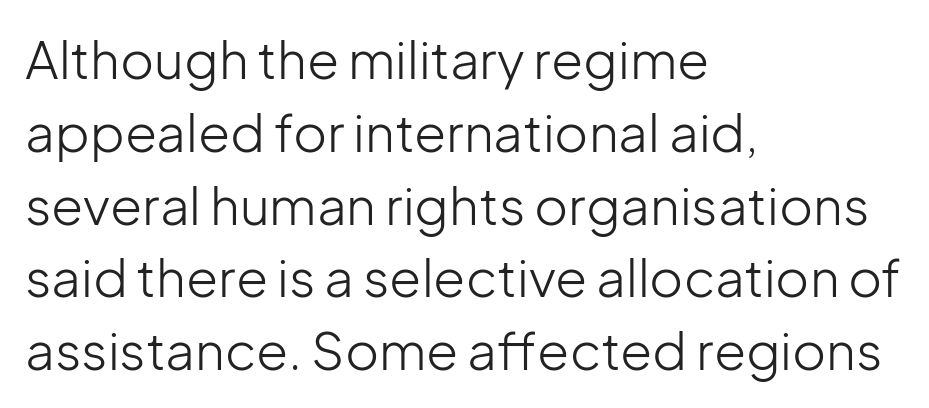
Does the leading feel generous? No, just average. The baseline area is clear. The font family rendered here belongs to the sans-serif group. You could call the tracking neutral — neither tight nor loose.
